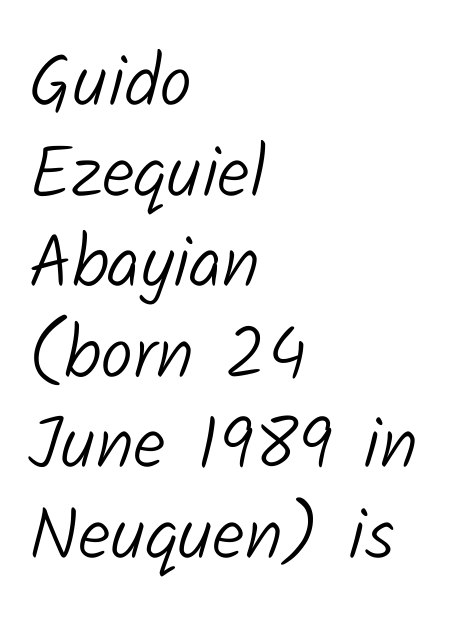
The image shows 73 px light sans-serif type; set left-aligned, line spacing 1.24x, normal letter spacing, not underlined; low stroke contrast and a medium x-height.
